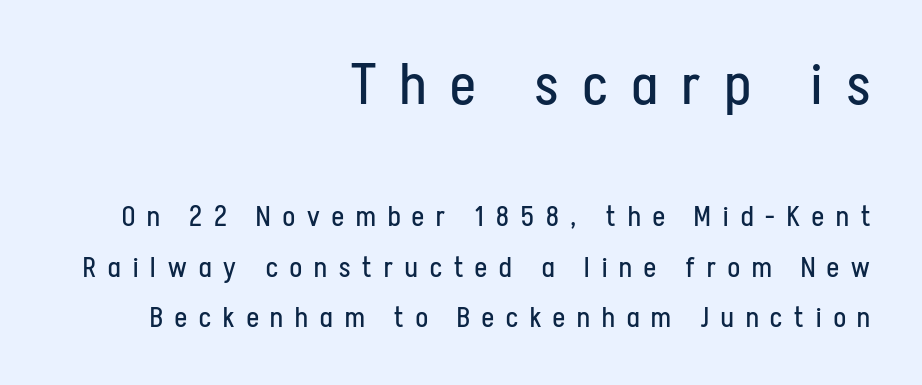
The image shows 57 px regular-weight, condensed sans-serif type, upright; set right-aligned, line spacing 1.8x, unusually wide letter spacing (+0.44 em), not underlined; the first (top) block is 2.04x larger; low stroke contrast and a medium x-height.
